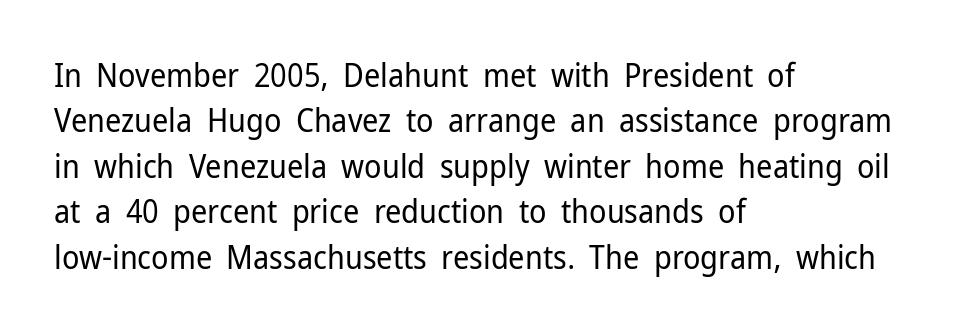
Q: Is the text bold? A: No.
Q: Is the text italic (slanted)? A: No, it is upright.
Q: Is the typeface a serif or a sans-serif typeface? A: Sans-serif.
Q: Is the text underlined? A: No.
Q: How is the paragraph aligned? A: Left-aligned.
Q: Is the spacing between letters normal or unusually wide? A: Normal.
Q: Is the spacing between lines tight, normal or loose? A: Normal.
Q: Width (condensed, normal, or wide)? A: Normal.
Q: Stroke contrast? A: Low.
Q: x-height? A: Medium.
Q: Monospaced? A: No.
